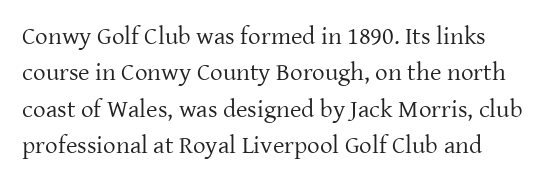
Q: Is the text bold? A: No.
Q: Is the text italic (slanted)? A: No, it is upright.
Q: Is the text underlined? A: No.
Q: How is the paragraph aligned? A: Left-aligned.
Q: Is the spacing between letters normal or unusually wide? A: Normal.
Q: Is the spacing between lines tight, normal or loose? A: Normal.
